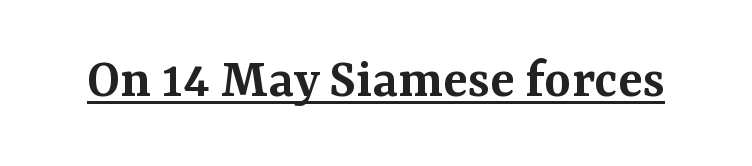
The image shows 57 px semibold serif type, upright; set normal letter spacing, underlined; medium stroke contrast and a medium x-height.
